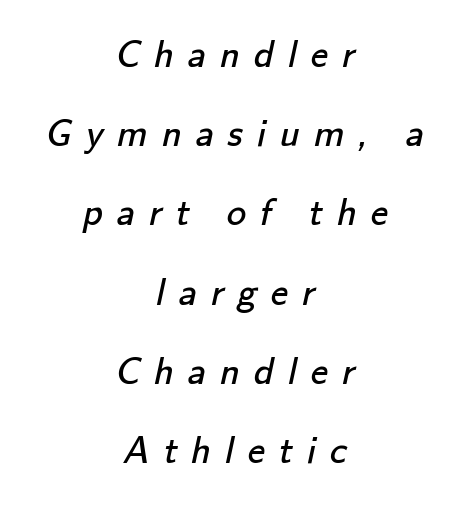
{"serif": "no", "bold": "no", "weight": "regular", "width": "normal", "stroke_contrast": "low", "x_height": "small", "monospaced": "no", "underline": "no", "align": "center", "line_spacing": "loose", "line_spacing_ratio": 2.03, "letter_spacing": "wide", "letter_spacing_em": 0.35, "glyph_px": 39}
